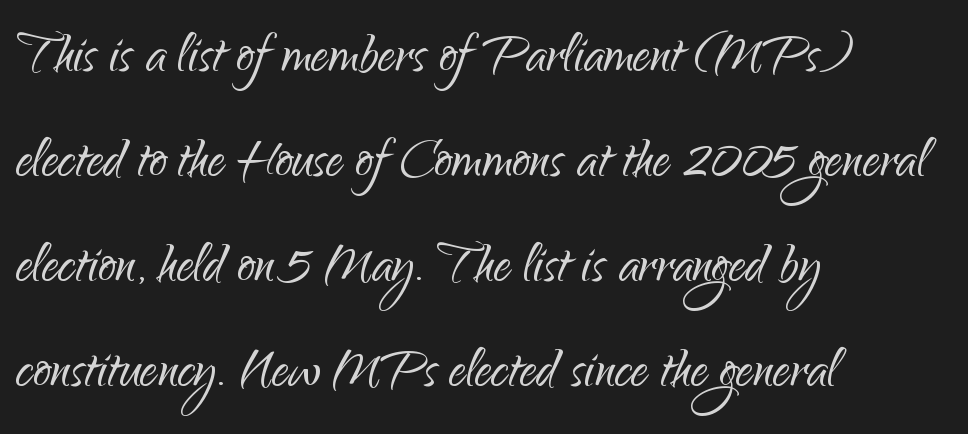
{"serif": "no", "bold": "no", "weight": "light", "width": "normal", "stroke_contrast": "low", "x_height": "small", "monospaced": "no", "underline": "no", "align": "left", "line_spacing": "normal", "line_spacing_ratio": 1.52, "letter_spacing": "normal", "letter_spacing_em": 0.0, "glyph_px": 69}
